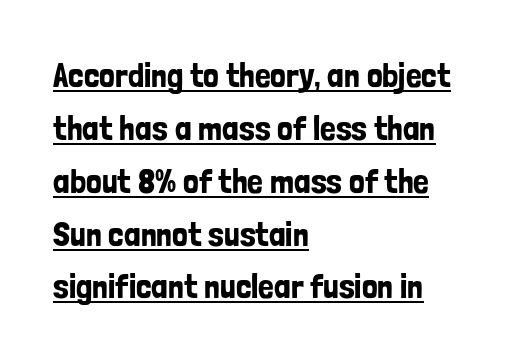
{"serif": "no", "italic": "no", "width": "condensed", "stroke_contrast": "low", "x_height": "medium", "monospaced": "no", "underline": "yes", "align": "left", "line_spacing": "normal", "line_spacing_ratio": 1.51, "letter_spacing": "normal", "letter_spacing_em": 0.0, "glyph_px": 35}
